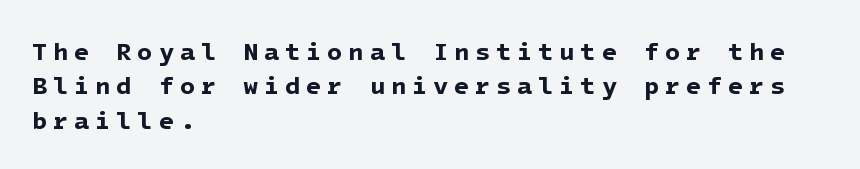
The image shows 25 px bold type; set left-aligned, normal line spacing (1.38x), unusually wide letter spacing (+0.23 em), not underlined.
